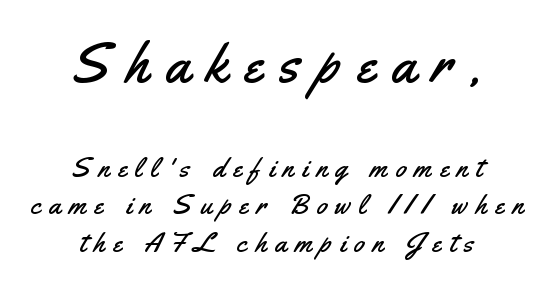
The vertical gap from one line to the next is medium. The rendering uses natural spacing where letterforms have individual widths. A student would notice the top passage is typeset larger than what follows.
